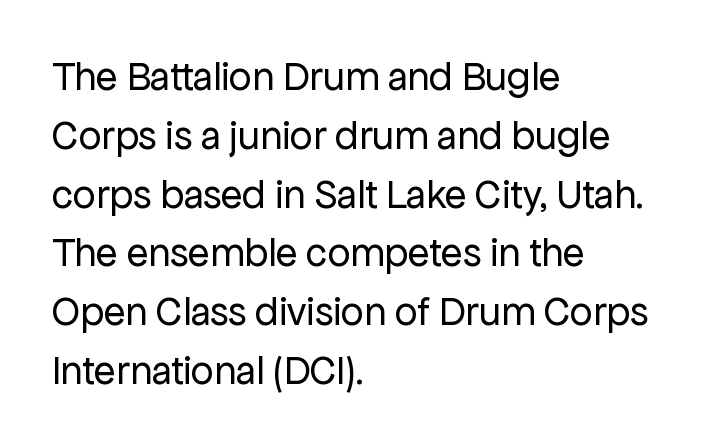
The designer left line spacing at the default. Beneath every word, the page is bare. Stems here are at most as thick as an everyday book face. Spacing verdict: proportional, widths tailored to each character.
